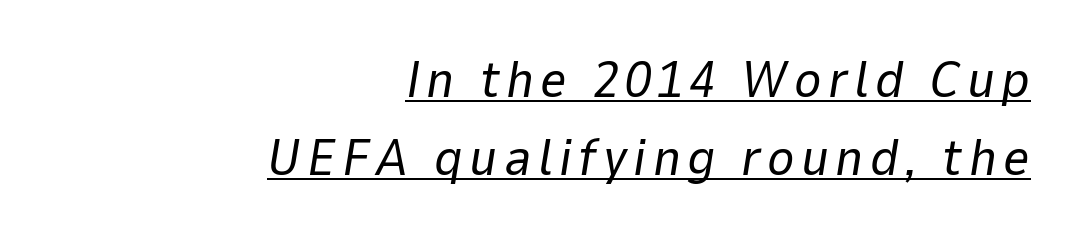
{"italic": "yes", "lean": "right", "slant_degrees": 9, "bold": "no", "weight": "regular", "width": "normal", "stroke_contrast": "low", "x_height": "medium", "monospaced": "no", "underline": "yes", "align": "right", "line_spacing": "normal", "line_spacing_ratio": 1.5, "glyph_px": 52}
